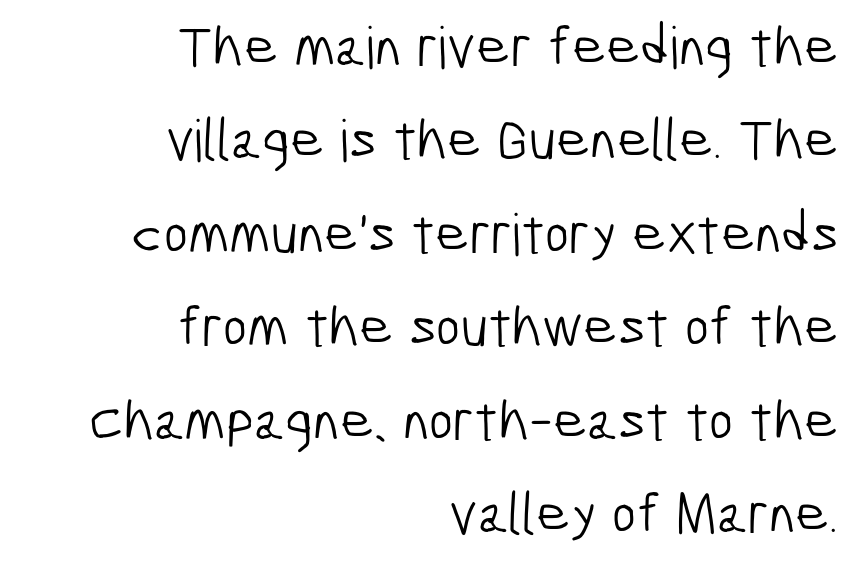
The image shows 58 px light, condensed sans-serif type; set right-aligned, normal line spacing (1.61x), normal letter spacing, not underlined; low stroke contrast and a medium x-height.
